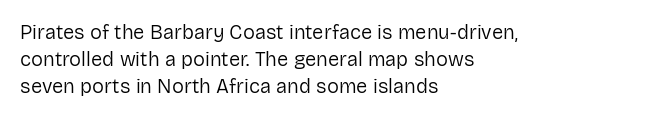
Unlike italic type, these characters show no tilt at all. Honestly, there is no underline to notice here at all. The ragged edge is on the right, which tells us the setting is flush left. Tracking here is standard; glyphs follow each other at the usual distance.
